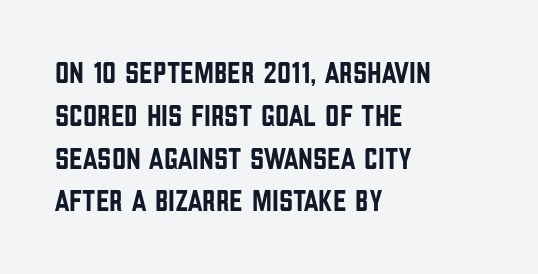
The image shows 31 px condensed sans-serif type, upright; set left-aligned, normal line spacing (1.38x), normal letter spacing, not underlined; low stroke contrast and a large x-height.
